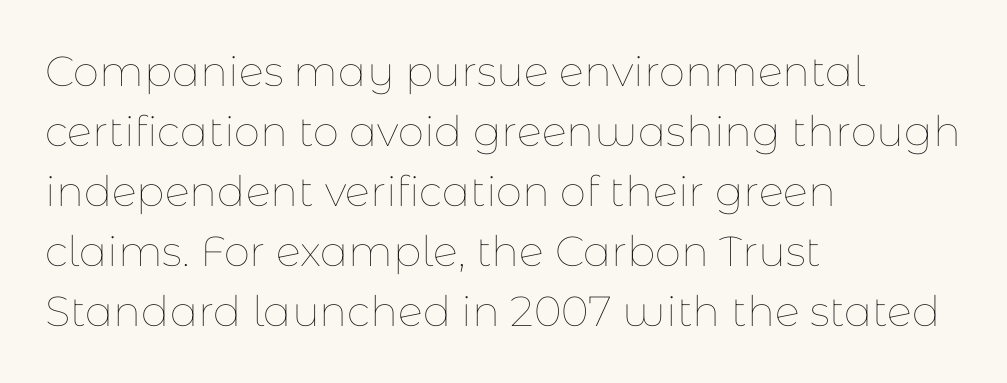
The image shows 42 px thin type, upright; set left-aligned, normal line spacing (1.43x), normal letter spacing, not underlined; low stroke contrast and a medium x-height.
